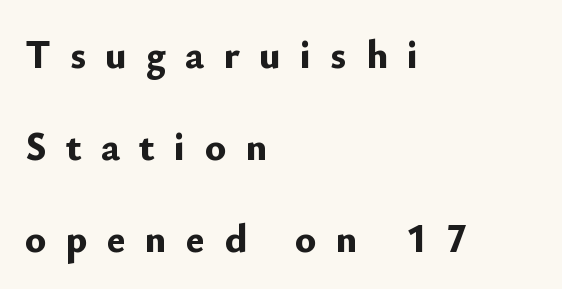
A typesetter would call this proportional, since set widths differ per character. The letterforms stand isolated, each surrounded by extra space. This is the regular roman posture of the typeface. Is the type bold? Yes — the strokes are clearly thick and heavy.
